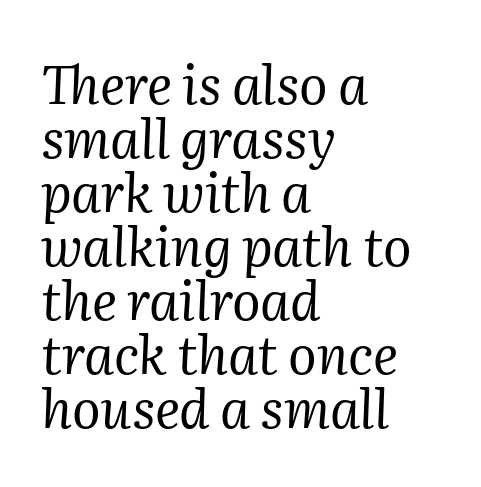
{"serif": "yes", "italic": "yes", "lean": "right", "slant_degrees": 2, "bold": "no", "weight": "regular", "width": "normal", "stroke_contrast": "medium", "x_height": "medium", "monospaced": "no", "underline": "no", "align": "left", "line_spacing": "tight", "line_spacing_ratio": 1.02, "letter_spacing": "normal", "letter_spacing_em": 0.0, "glyph_px": 53}
